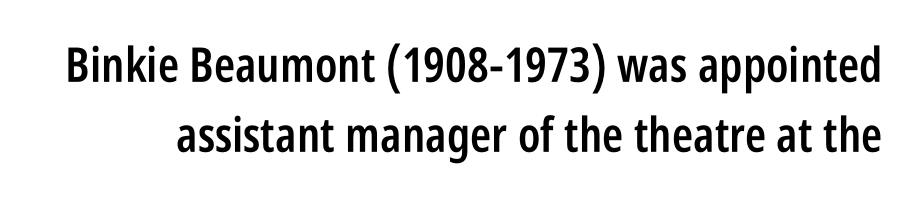
If you drew a line through each stem, it would be perfectly vertical. Serifs: no, the terminals of the letterforms are clean. The rows are spaced the way most documents space them. Look at the stroke-to-counter ratio: somewhat heavy, a semibold. Nothing unusual about the tracking: characters are spaced as the font intends. The passage shown is not underscored anywhere.
